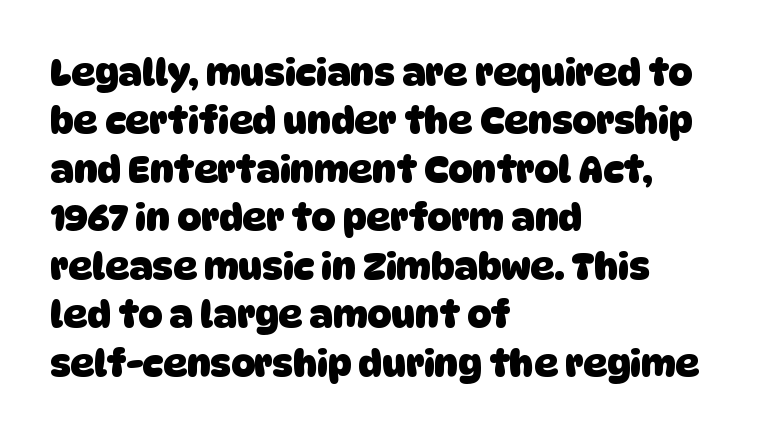
{"serif": "no", "bold": "yes", "weight": "heavy", "width": "normal", "stroke_contrast": "low", "x_height": "large", "monospaced": "no", "underline": "no", "align": "left", "line_spacing": "normal", "line_spacing_ratio": 1.31, "letter_spacing": "normal", "letter_spacing_em": 0.0, "glyph_px": 37}
